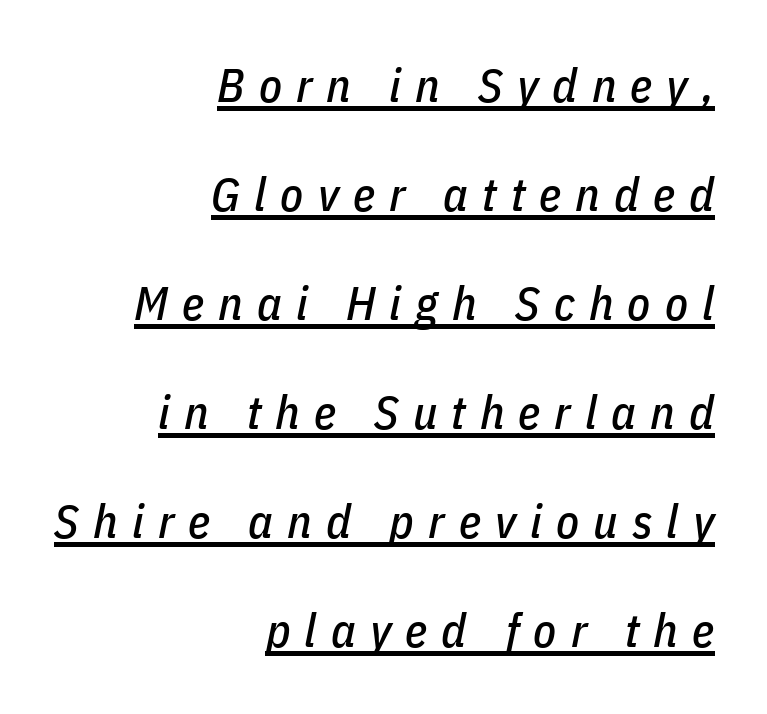
Q: Is the text italic (slanted)? A: Yes, it leans right by about 11 degrees.
Q: Is the text underlined? A: Yes.
Q: How is the paragraph aligned? A: Right-aligned.
Q: Is the spacing between letters normal or unusually wide? A: Unusually wide.
Q: Is the spacing between lines tight, normal or loose? A: Loose.
Q: Width (condensed, normal, or wide)? A: Condensed.
Q: Stroke contrast? A: Low.
Q: x-height? A: Medium.
Q: Monospaced? A: No.
